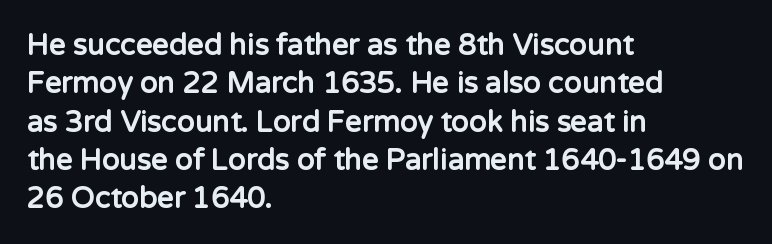
Words appear dense and cohesive because spacing is normal. I'd describe the lettering as bold — thick and assertive. Interline gaps are of average width in this sample. Each letter keeps its own natural width here, so spacing adapts to shape. This sample uses an upright cut, with every glyph sitting square on the baseline. Grotesque or geometric, the face here clearly has no serifs.
